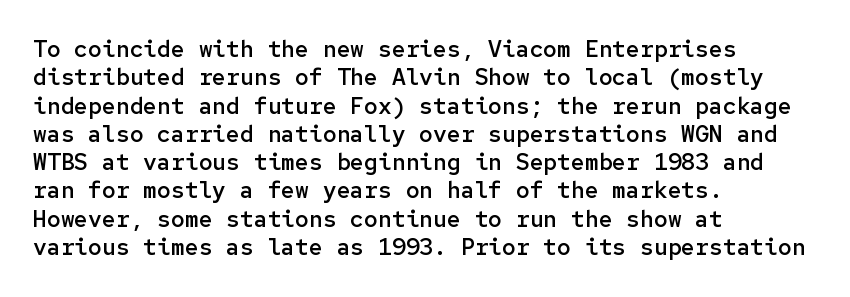
{"italic": "no", "bold": "semi", "underline": "no", "align": "left", "line_spacing_ratio": 1.23, "letter_spacing": "normal", "letter_spacing_em": 0.0, "glyph_px": 23}
